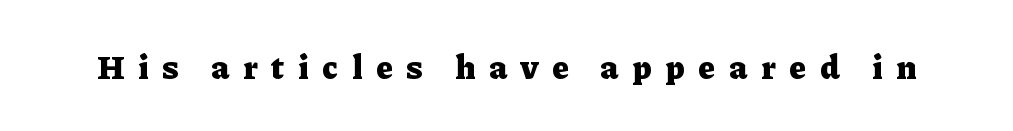
{"serif": "yes", "italic": "no", "bold": "yes", "weight": "heavy", "width": "normal", "stroke_contrast": "low", "x_height": "medium", "monospaced": "no", "underline": "no", "letter_spacing": "wide", "letter_spacing_em": 0.41, "glyph_px": 34}
